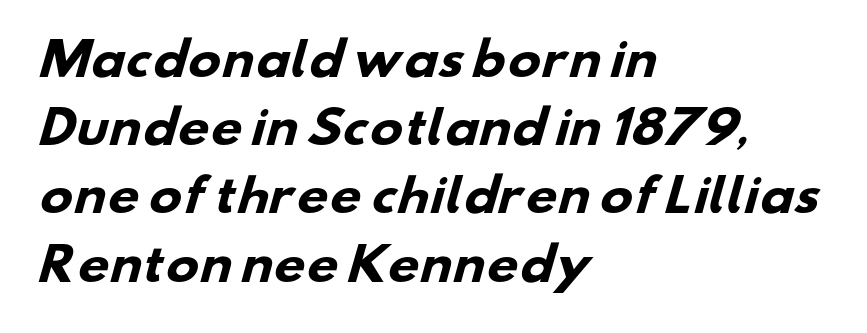
{"serif": "no", "bold": "yes", "weight": "heavy", "width": "wide", "stroke_contrast": "low", "x_height": "small", "monospaced": "no", "underline": "no", "align": "left", "line_spacing": "normal", "line_spacing_ratio": 1.55, "letter_spacing": "normal", "letter_spacing_em": 0.0, "glyph_px": 44}
